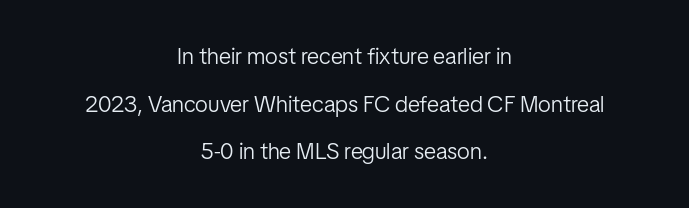
The image shows 23 px text type, upright; set centered, loose line spacing (2.07x), normal letter spacing, not underlined.
